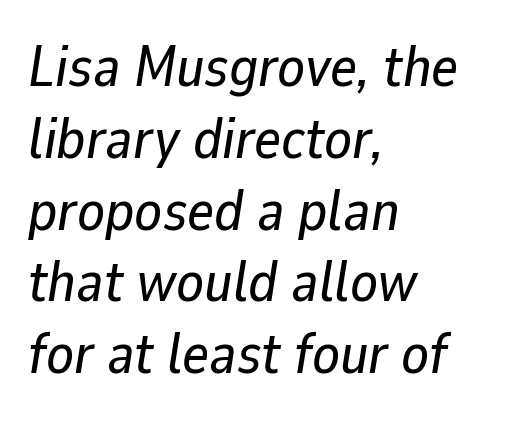
Q: Is the text italic (slanted)? A: Yes, it leans right by about 9 degrees.
Q: Is the text underlined? A: No.
Q: How is the paragraph aligned? A: Left-aligned.
Q: Is the spacing between letters normal or unusually wide? A: Normal.
Q: Is the spacing between lines tight, normal or loose? A: Normal.
Q: Width (condensed, normal, or wide)? A: Normal.
Q: Stroke contrast? A: Low.
Q: x-height? A: Medium.
Q: Monospaced? A: No.
